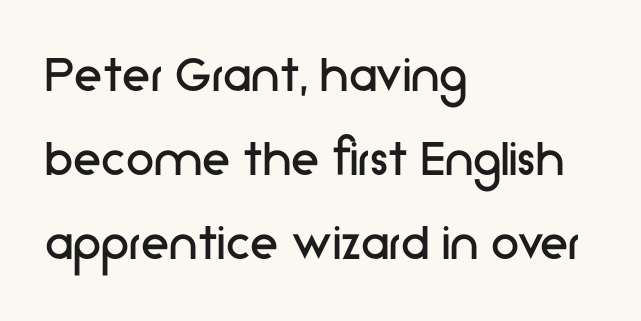
The image shows 57 px regular-weight sans-serif type, upright; set left-aligned, normal line spacing (1.47x), normal letter spacing, not underlined; low stroke contrast and a medium x-height.
